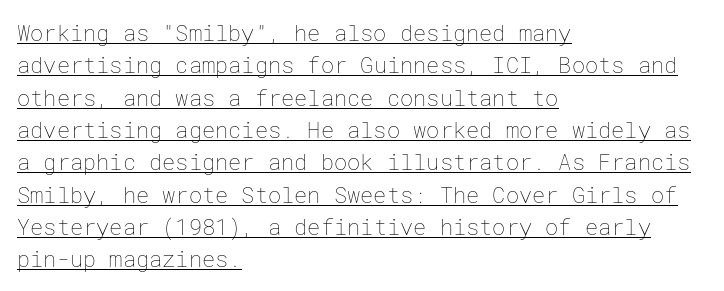
{"italic": "no", "bold": "no", "underline": "yes", "align": "left", "line_spacing": "normal", "line_spacing_ratio": 1.47, "letter_spacing": "normal", "letter_spacing_em": 0.0, "glyph_px": 22}
